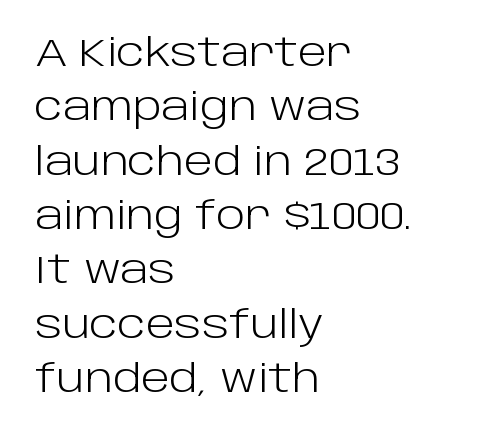
Q: Is the text bold? A: No.
Q: Is the text italic (slanted)? A: No, it is upright.
Q: Is the typeface a serif or a sans-serif typeface? A: Sans-serif.
Q: Is the text underlined? A: No.
Q: How is the paragraph aligned? A: Left-aligned.
Q: Is the spacing between letters normal or unusually wide? A: Normal.
Q: Is the spacing between lines tight, normal or loose? A: Normal.
Q: Width (condensed, normal, or wide)? A: Normal.
Q: Stroke contrast? A: Low.
Q: x-height? A: Large.
Q: Monospaced? A: No.
